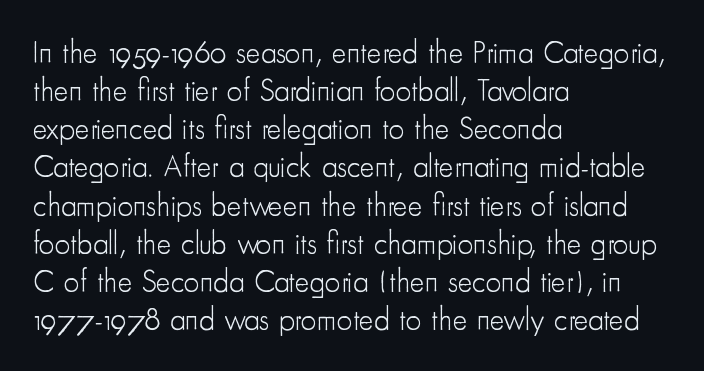
The image shows 31 px light, condensed sans-serif type, upright; set left-aligned, line spacing 1.23x, normal letter spacing, not underlined; low stroke contrast and a small x-height.
